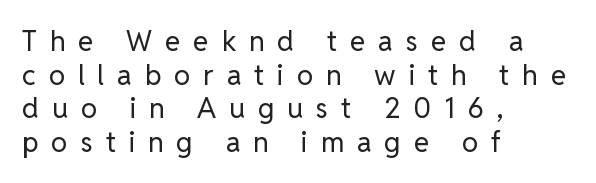
The image shows 28 px regular-weight sans-serif type, upright; set left-aligned, line spacing 1.2x, unusually wide letter spacing (+0.46 em), not underlined; low stroke contrast and a medium x-height.
